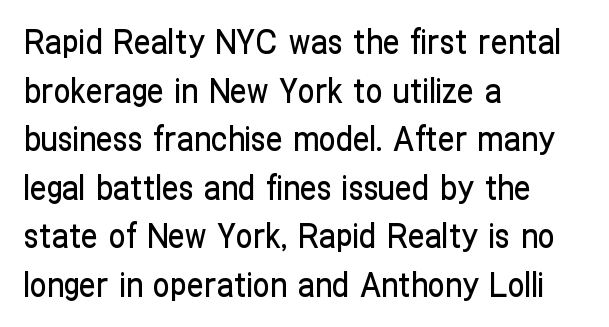
Q: Is the text italic (slanted)? A: No, it is upright.
Q: Is the typeface a serif or a sans-serif typeface? A: Sans-serif.
Q: Is the text underlined? A: No.
Q: How is the paragraph aligned? A: Left-aligned.
Q: Is the spacing between letters normal or unusually wide? A: Normal.
Q: Is the spacing between lines tight, normal or loose? A: Normal.
Q: Width (condensed, normal, or wide)? A: Condensed.
Q: Stroke contrast? A: Low.
Q: x-height? A: Medium.
Q: Monospaced? A: No.
